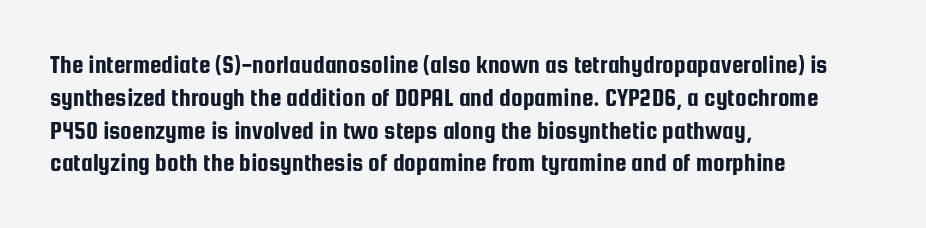
Each new line begins a customary step beneath the previous one. The passage shown is not underscored anywhere. Unlike italic type, these characters show no tilt at all. Casual observation: everything's shoved over to the left.
